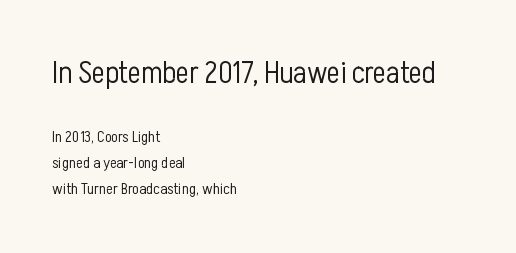
{"serif": "no", "italic": "no", "bold": "no", "weight": "light", "width": "condensed", "stroke_contrast": "low", "x_height": "medium", "monospaced": "no", "underline": "no", "align": "left", "line_spacing": "normal", "line_spacing_ratio": 1.6, "letter_spacing": "normal", "letter_spacing_em": 0.0, "larger_block": "first", "size_ratio": 1.94, "glyph_px": 31}
